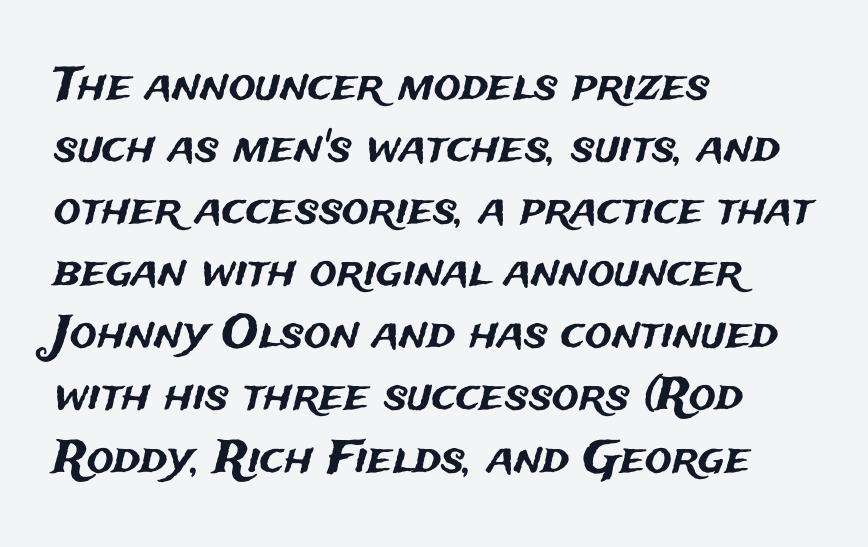
The image shows 45 px sans-serif type; set left-aligned, normal line spacing (1.38x), normal letter spacing, not underlined; medium stroke contrast and a medium x-height.
